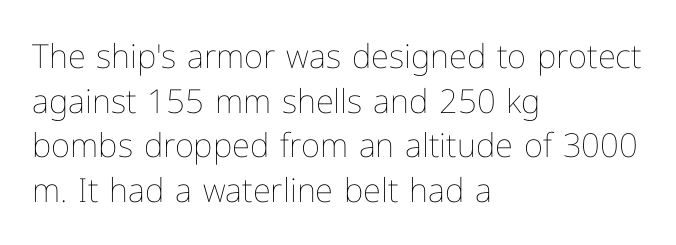
Q: Is the text bold? A: No.
Q: Is the text italic (slanted)? A: No, it is upright.
Q: Is the text underlined? A: No.
Q: How is the paragraph aligned? A: Left-aligned.
Q: Is the spacing between letters normal or unusually wide? A: Normal.
Q: Is the spacing between lines tight, normal or loose? A: Normal.
Q: Width (condensed, normal, or wide)? A: Normal.
Q: Stroke contrast? A: Low.
Q: x-height? A: Medium.
Q: Monospaced? A: No.
